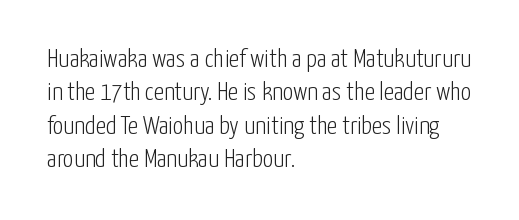
{"italic": "no", "bold": "no", "underline": "no", "align": "left", "line_spacing": "normal", "line_spacing_ratio": 1.28, "letter_spacing": "normal", "letter_spacing_em": 0.0, "glyph_px": 26}
